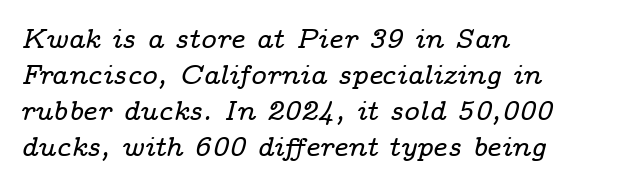
Q: Is the text italic (slanted)? A: Yes, it leans right by about 14 degrees.
Q: Is the text underlined? A: No.
Q: How is the paragraph aligned? A: Left-aligned.
Q: Is the spacing between letters normal or unusually wide? A: Normal.
Q: Is the spacing between lines tight, normal or loose? A: Normal.
